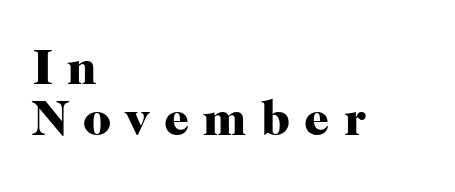
Examine the stroke ends and you'll spot serifs. This sample uses expanded letter spacing, leaving extra air between glyphs. Nope, not italic — everything's standing straight. Descenders are the only things crossing below the line. In CSS terms this would be text-align: left.
